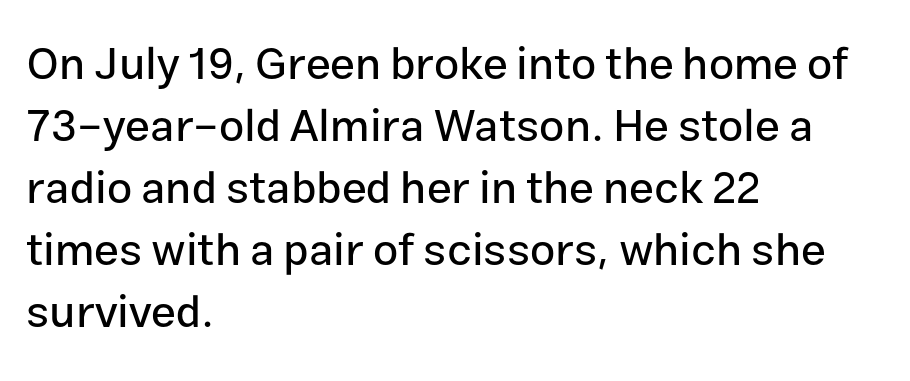
The image shows 45 px sans-serif type, upright; set left-aligned, normal line spacing (1.38x), normal letter spacing, not underlined; low stroke contrast and a medium x-height.
